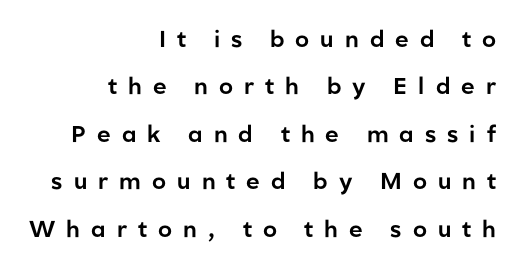
The image shows 23 px text type, upright; set right-aligned, loose line spacing (2.06x), unusually wide letter spacing (+0.48 em), not underlined.
